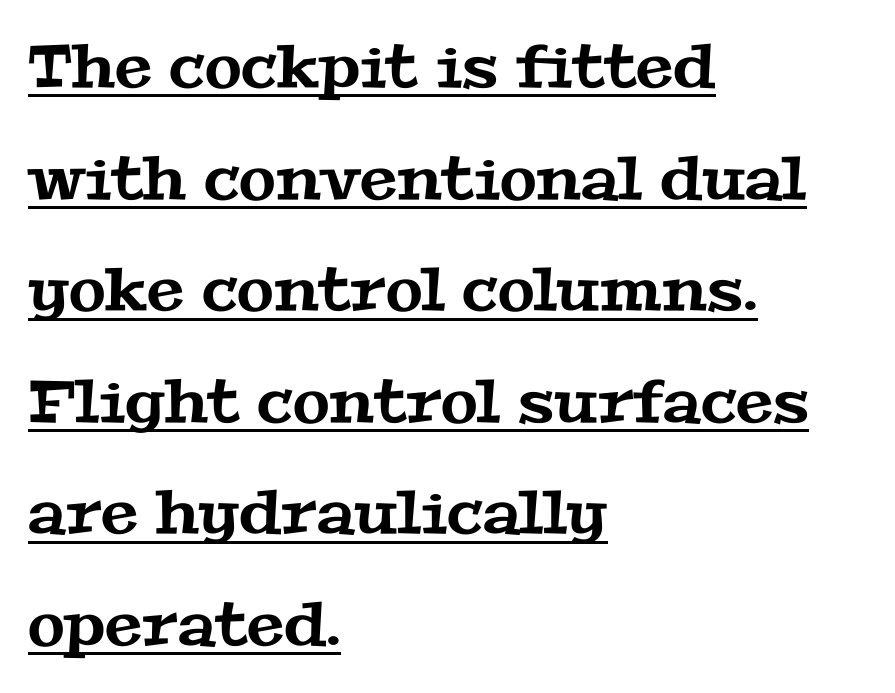
{"serif": "yes", "width": "wide", "stroke_contrast": "medium", "x_height": "medium", "monospaced": "no", "underline": "yes", "align": "left", "line_spacing_ratio": 1.86, "letter_spacing": "normal", "letter_spacing_em": 0.0, "glyph_px": 60}
